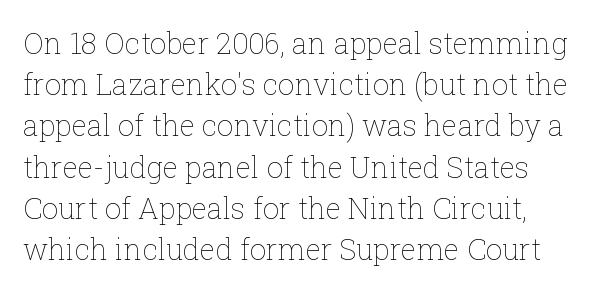
{"italic": "no", "bold": "no", "weight": "thin", "width": "normal", "stroke_contrast": "low", "x_height": "medium", "monospaced": "no", "underline": "no", "line_spacing": "normal", "line_spacing_ratio": 1.42, "letter_spacing": "normal", "letter_spacing_em": 0.0, "glyph_px": 29}
